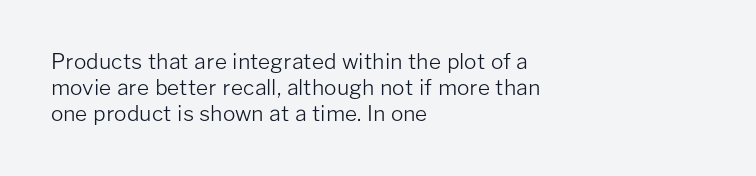
The image shows 21 px text type, upright; set left-aligned, line spacing 1.23x, normal letter spacing, not underlined.
